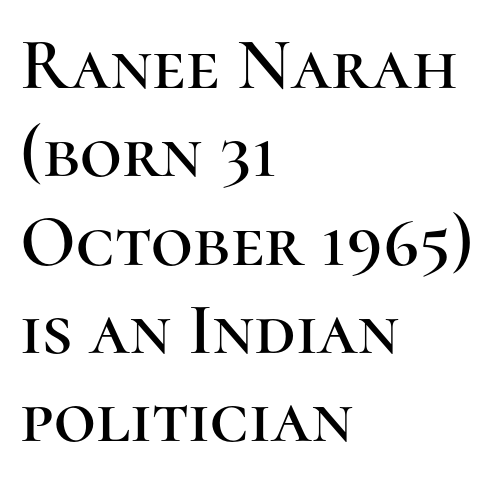
Q: Is the text italic (slanted)? A: No, it is upright.
Q: Is the typeface a serif or a sans-serif typeface? A: Serif.
Q: Is the text underlined? A: No.
Q: How is the paragraph aligned? A: Left-aligned.
Q: Is the spacing between letters normal or unusually wide? A: Normal.
Q: Width (condensed, normal, or wide)? A: Normal.
Q: Stroke contrast? A: High.
Q: x-height? A: Medium.
Q: Monospaced? A: No.
